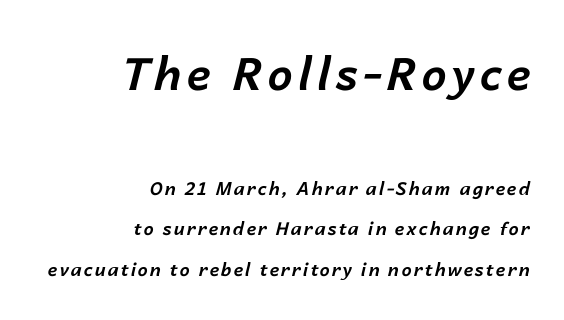
Italic? Definitely — the glyphs are oblique. Caption: multi-line text, flush right, ragged left. The passage shown is typed in a proportional face where columns would drift. Quick note: interline space is abundant. Between these two stacked blocks, the higher one wins on size. Notice how thick the strokes are: this is what a full bold looks like.
